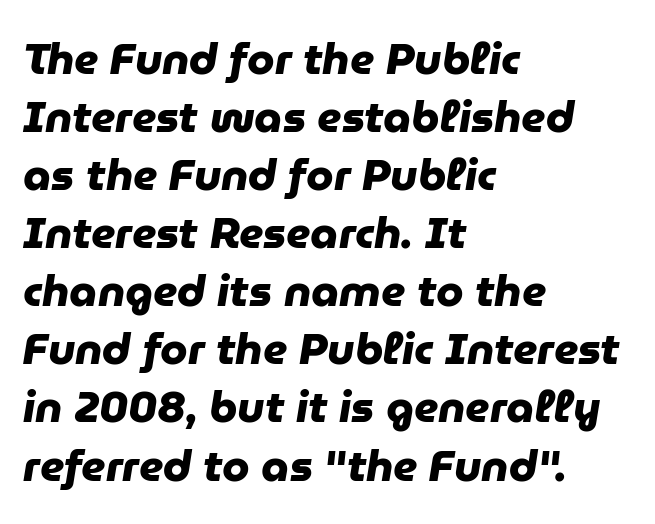
Q: Is the text bold? A: Yes.
Q: Is the typeface a serif or a sans-serif typeface? A: Sans-serif.
Q: Is the text underlined? A: No.
Q: How is the paragraph aligned? A: Left-aligned.
Q: Is the spacing between letters normal or unusually wide? A: Normal.
Q: Is the spacing between lines tight, normal or loose? A: Normal.
Q: Width (condensed, normal, or wide)? A: Normal.
Q: Stroke contrast? A: Low.
Q: x-height? A: Medium.
Q: Monospaced? A: No.
